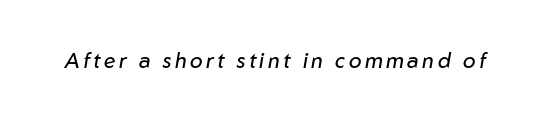
In terms of posture, this sample is oblique. The words here are not underlined. Stem width sits at or under what a default text font uses.
